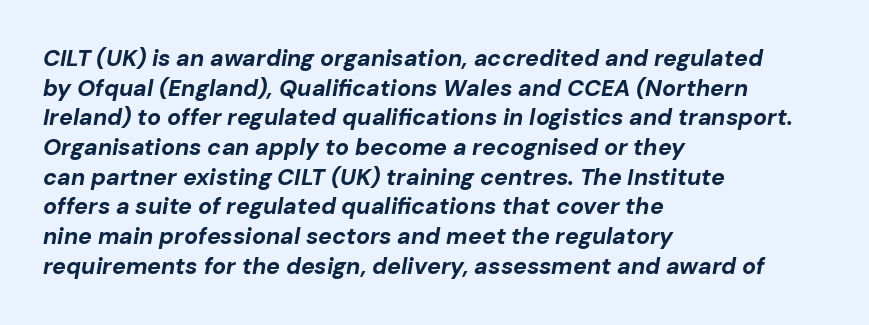
Characters are canted at an angle relative to the baseline's perpendicular. Caption: bold face, heavy strokes. The rendering uses a moderate line-height, typical for paragraphs. Compared with a centered layout, this one pins lines to the left instead. You could call the tracking neutral — neither tight nor loose. The baseline area is clear.
